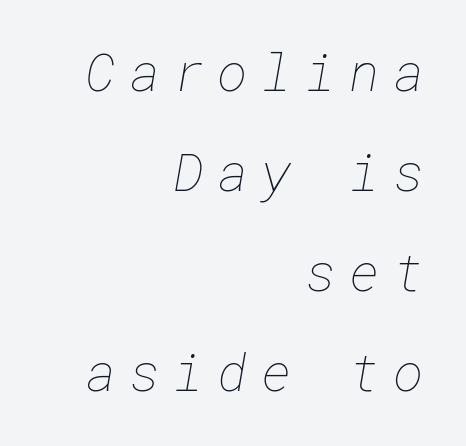
Bold? No — there's no thickening of the strokes. The strip under each line holds only bare page. The gaps between neighbouring characters are conspicuously large. Leftover space on each line is placed entirely before the opening word.
